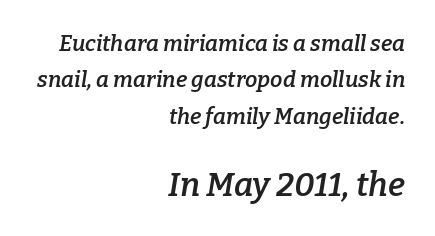
Q: Is the text bold? A: Semi-bold.
Q: Is the text italic (slanted)? A: Yes, it leans right by about 9 degrees.
Q: Is the typeface a serif or a sans-serif typeface? A: Serif.
Q: Is the text underlined? A: No.
Q: How is the paragraph aligned? A: Right-aligned.
Q: Is the spacing between letters normal or unusually wide? A: Normal.
Q: Is the spacing between lines tight, normal or loose? A: Normal.
Q: Which block of text is set in a larger size, the first (top) or the second (bottom)? A: The second (bottom) one.
Q: Width (condensed, normal, or wide)? A: Normal.
Q: Stroke contrast? A: Low.
Q: x-height? A: Medium.
Q: Monospaced? A: No.
